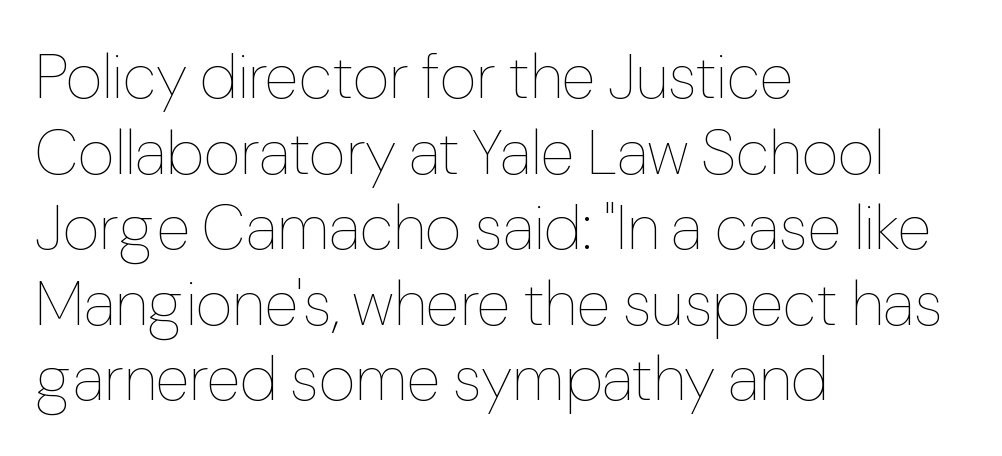
The image shows 63 px thin type, upright; set left-aligned, line spacing 1.2x, normal letter spacing, not underlined; low stroke contrast and a medium x-height.
